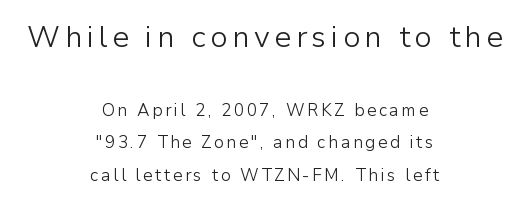
The image shows 30 px light sans-serif type, upright; set centered, loose line spacing (1.92x), not underlined; the first (top) block is 1.76x larger; low stroke contrast and a medium x-height.
